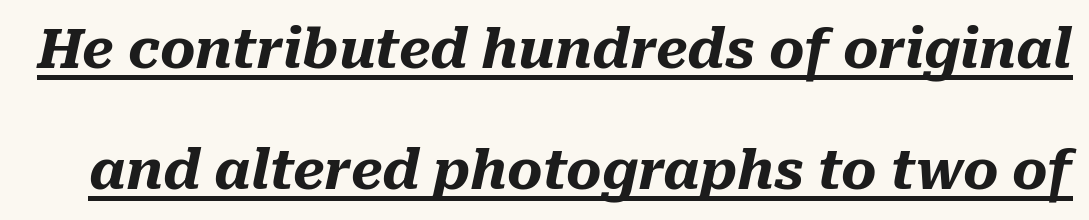
Q: Is the text bold? A: Yes.
Q: Is the text italic (slanted)? A: Yes, it leans right by about 10 degrees.
Q: Is the text underlined? A: Yes.
Q: Is the spacing between letters normal or unusually wide? A: Normal.
Q: Is the spacing between lines tight, normal or loose? A: Loose.
Q: Width (condensed, normal, or wide)? A: Normal.
Q: Stroke contrast? A: Medium.
Q: x-height? A: Medium.
Q: Monospaced? A: No.
